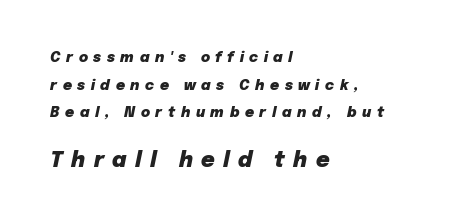
Heavy, bold letterforms. Glyph-to-glyph distance is far greater than everyday printed text. Line starts are locked; line ends wander. If you squint, the bottom block still reads clearly — it's the larger of the two.
